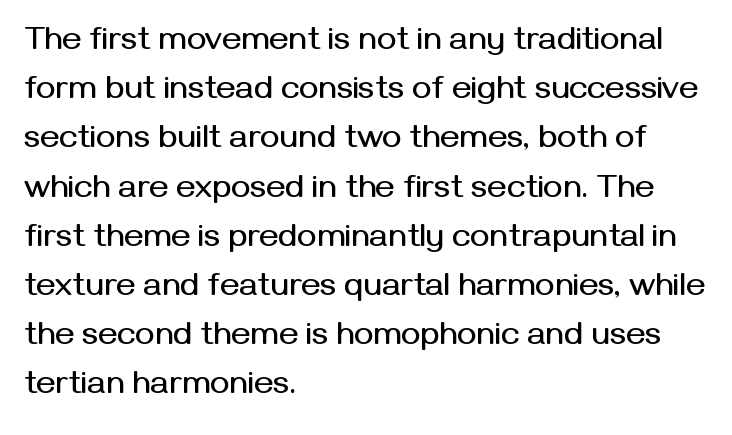
Q: Is the text italic (slanted)? A: No, it is upright.
Q: Is the typeface a serif or a sans-serif typeface? A: Sans-serif.
Q: Is the text underlined? A: No.
Q: How is the paragraph aligned? A: Left-aligned.
Q: Is the spacing between letters normal or unusually wide? A: Normal.
Q: Is the spacing between lines tight, normal or loose? A: Normal.
Q: Width (condensed, normal, or wide)? A: Normal.
Q: Stroke contrast? A: Medium.
Q: x-height? A: Medium.
Q: Monospaced? A: No.
